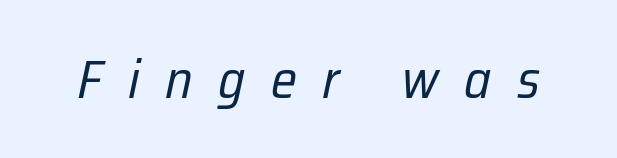
Note the varied advance widths — an 'i' is clearly narrower than an 'm'. The letters are spread apart with noticeably loose tracking. Beneath every word, the page is bare. Weight class: somewhere from thin through regular. The glyphs look as if they've been sheared to an angle.
